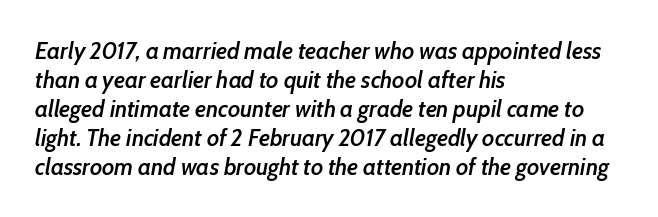
The image shows 24 px text type, italic (leaning right); set left-aligned, line spacing 1.21x, normal letter spacing, not underlined.
